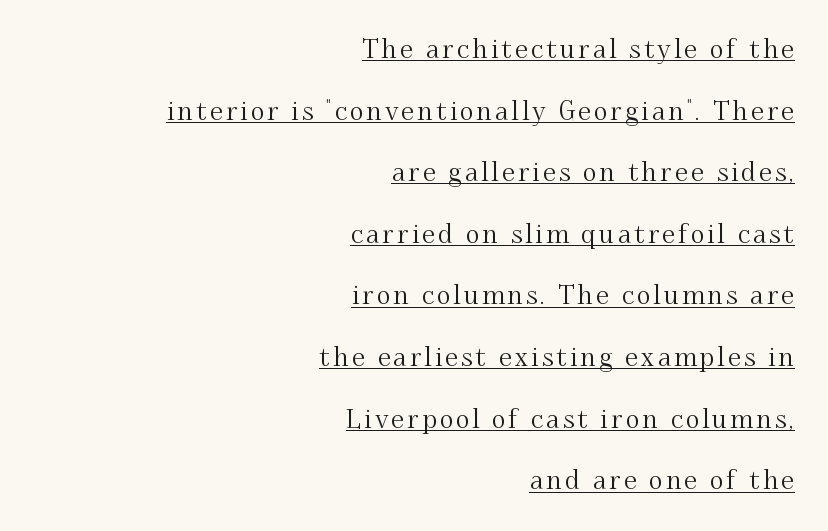
Q: Is the text italic (slanted)? A: No, it is upright.
Q: Is the text underlined? A: Yes.
Q: How is the paragraph aligned? A: Right-aligned.
Q: Is the spacing between lines tight, normal or loose? A: Loose.
